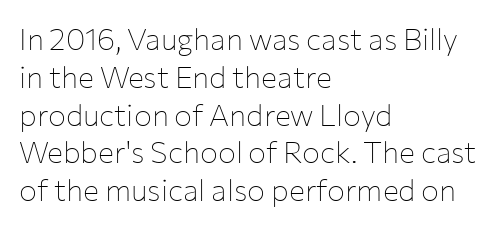
{"serif": "no", "italic": "no", "bold": "no", "weight": "thin", "width": "normal", "stroke_contrast": "low", "x_height": "medium", "monospaced": "no", "underline": "no", "align": "left", "line_spacing": "normal", "line_spacing_ratio": 1.26, "letter_spacing": "normal", "letter_spacing_em": 0.0, "glyph_px": 30}
